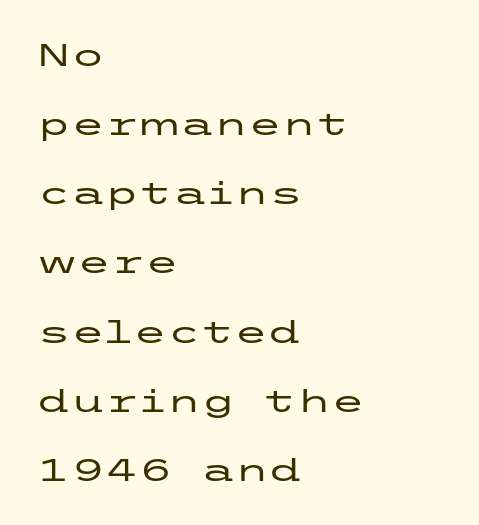
The image shows 31 px wide sans-serif type, upright; set left-aligned, loose line spacing (2.23x), normal letter spacing, not underlined; low stroke contrast and a medium x-height.
